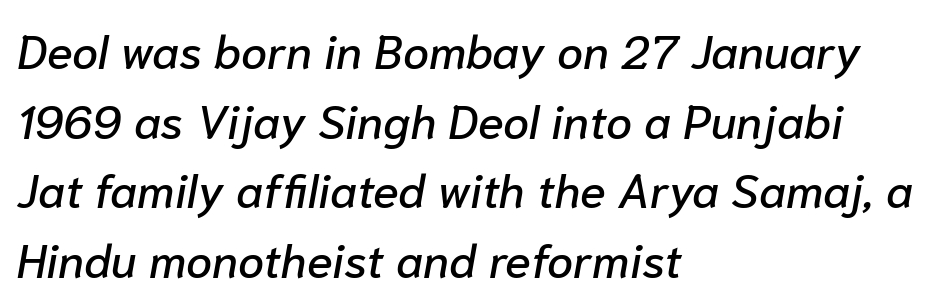
{"italic": "yes", "lean": "right", "slant_degrees": 10, "width": "normal", "stroke_contrast": "low", "x_height": "medium", "monospaced": "no", "underline": "no", "align": "left", "line_spacing": "normal", "line_spacing_ratio": 1.48, "letter_spacing": "normal", "letter_spacing_em": 0.0, "glyph_px": 47}
